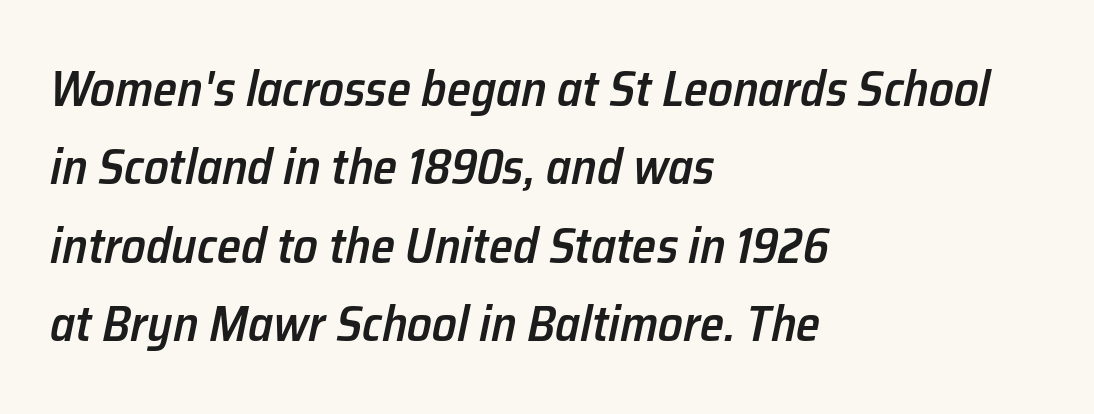
{"italic": "yes", "lean": "right", "slant_degrees": 12, "bold": "semi", "weight": "semibold", "width": "normal", "stroke_contrast": "low", "x_height": "medium", "monospaced": "no", "underline": "no", "align": "left", "line_spacing": "normal", "line_spacing_ratio": 1.6, "letter_spacing": "normal", "letter_spacing_em": 0.0, "glyph_px": 49}
